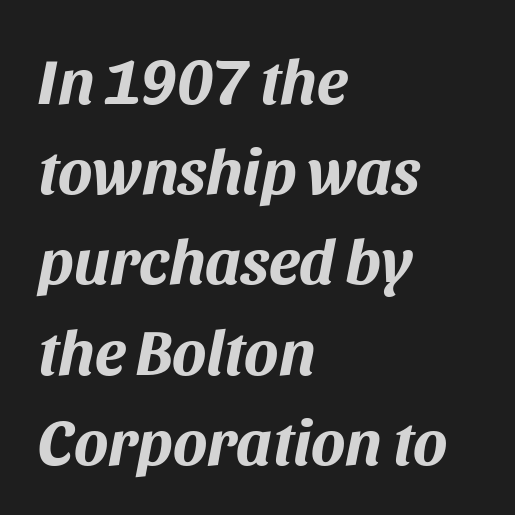
{"italic": "yes", "lean": "right", "slant_degrees": 11, "bold": "yes", "weight": "bold", "width": "normal", "stroke_contrast": "medium", "x_height": "large", "monospaced": "no", "underline": "no", "align": "left", "line_spacing": "normal", "line_spacing_ratio": 1.41, "letter_spacing": "normal", "letter_spacing_em": 0.0, "glyph_px": 64}
